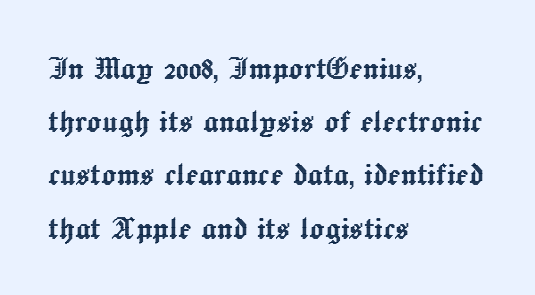
Do the characters align in a grid? No, the font is proportional. Type without underlining. Horizontally, the lines are justified to the leading edge only. Here the glyphs are tracked normally, forming tight word shapes. Every stem runs plumb, perpendicular to the baseline. Notice how descenders clear the ascenders below comfortably — that's standard leading.
